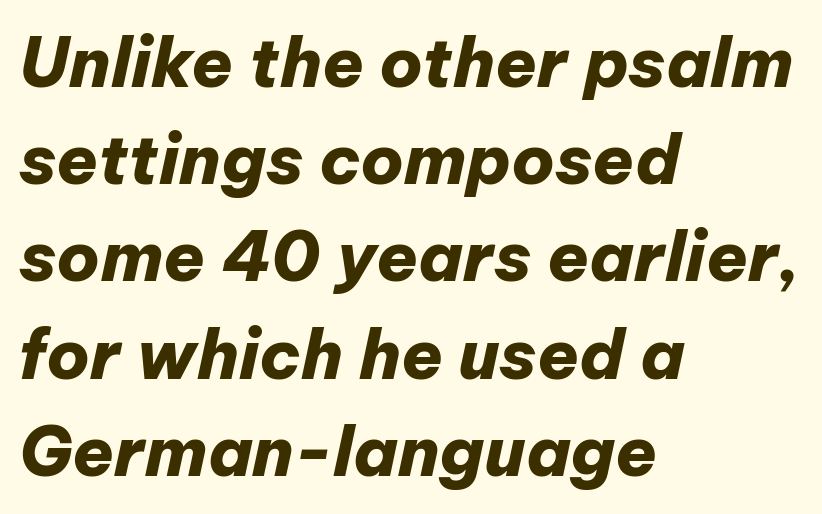
The image shows 68 px heavy type, italic (leaning right); set left-aligned, normal line spacing (1.43x), normal letter spacing, not underlined; low stroke contrast and a medium x-height.
